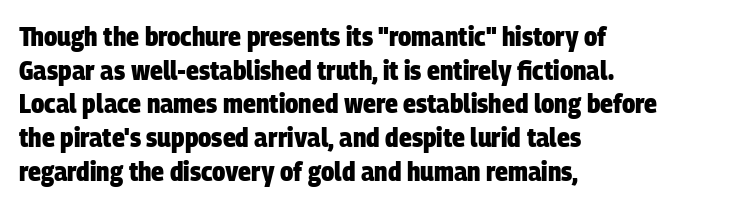
{"bold": "yes", "underline": "no", "align": "left", "line_spacing": "normal", "line_spacing_ratio": 1.25, "letter_spacing": "normal", "letter_spacing_em": 0.0, "glyph_px": 27}
